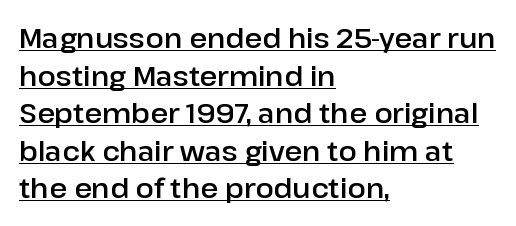
The image shows 27 px text type, upright; set left-aligned, normal line spacing (1.39x), normal letter spacing, underlined.
